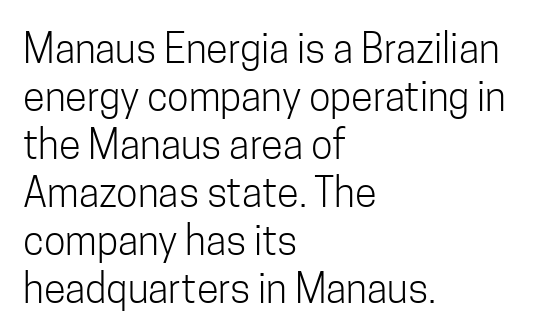
Q: Is the text bold? A: No.
Q: Is the text italic (slanted)? A: No, it is upright.
Q: Is the typeface a serif or a sans-serif typeface? A: Sans-serif.
Q: Is the text underlined? A: No.
Q: How is the paragraph aligned? A: Left-aligned.
Q: Is the spacing between letters normal or unusually wide? A: Normal.
Q: Width (condensed, normal, or wide)? A: Condensed.
Q: Stroke contrast? A: Low.
Q: x-height? A: Medium.
Q: Monospaced? A: No.
